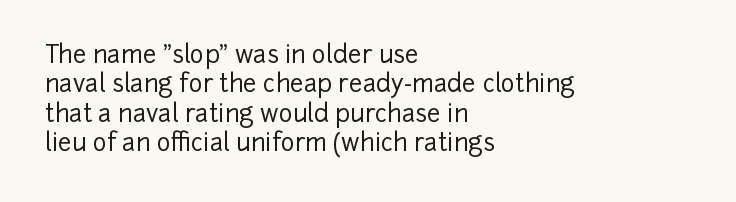
The lettering stays uniformly vertical, giving the passage a roman look. The letterforms sit shoulder to shoulder at normal distance. The setting favours the left margin, as ordinary paragraphs usually do. Decoration check: the copy has no underline.
